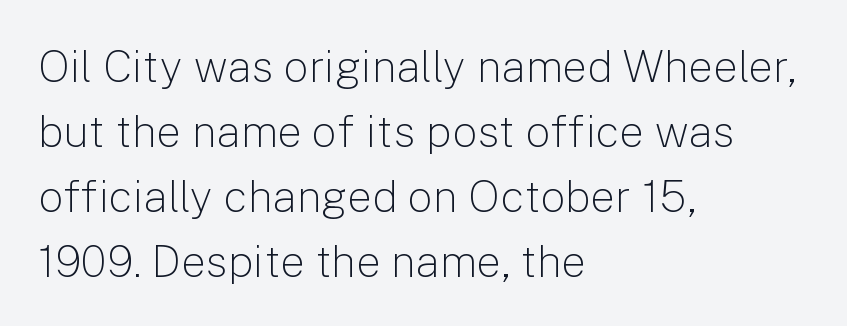
Q: Is the text bold? A: No.
Q: Is the text italic (slanted)? A: No, it is upright.
Q: Is the typeface a serif or a sans-serif typeface? A: Sans-serif.
Q: Is the text underlined? A: No.
Q: How is the paragraph aligned? A: Left-aligned.
Q: Is the spacing between letters normal or unusually wide? A: Normal.
Q: Is the spacing between lines tight, normal or loose? A: Normal.
Q: Width (condensed, normal, or wide)? A: Normal.
Q: Stroke contrast? A: Low.
Q: x-height? A: Medium.
Q: Monospaced? A: No.
